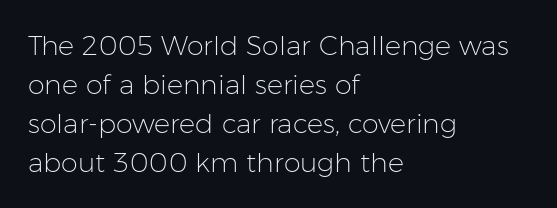
{"italic": "no", "bold": "no", "underline": "no", "align": "left", "line_spacing": "normal", "line_spacing_ratio": 1.45, "letter_spacing": "normal", "letter_spacing_em": 0.0, "glyph_px": 27}
